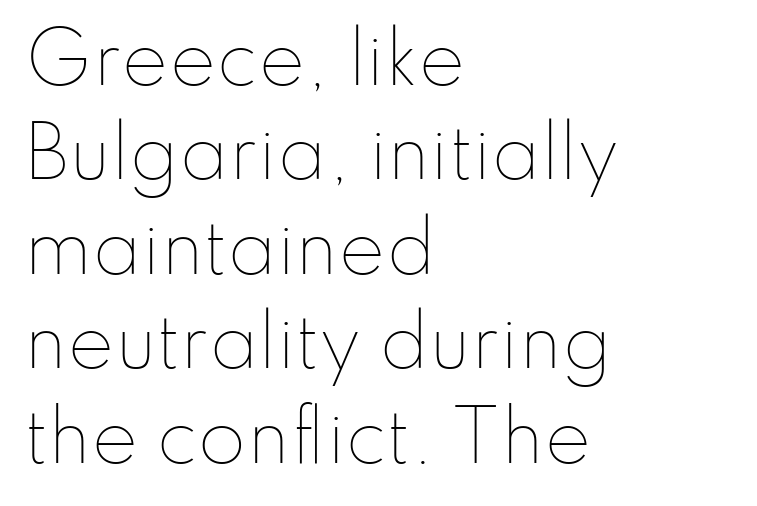
{"italic": "no", "bold": "no", "weight": "thin", "width": "normal", "stroke_contrast": "low", "x_height": "small", "monospaced": "no", "underline": "no", "align": "left", "line_spacing": "normal", "line_spacing_ratio": 1.35, "letter_spacing": "normal", "letter_spacing_em": 0.0, "glyph_px": 70}
